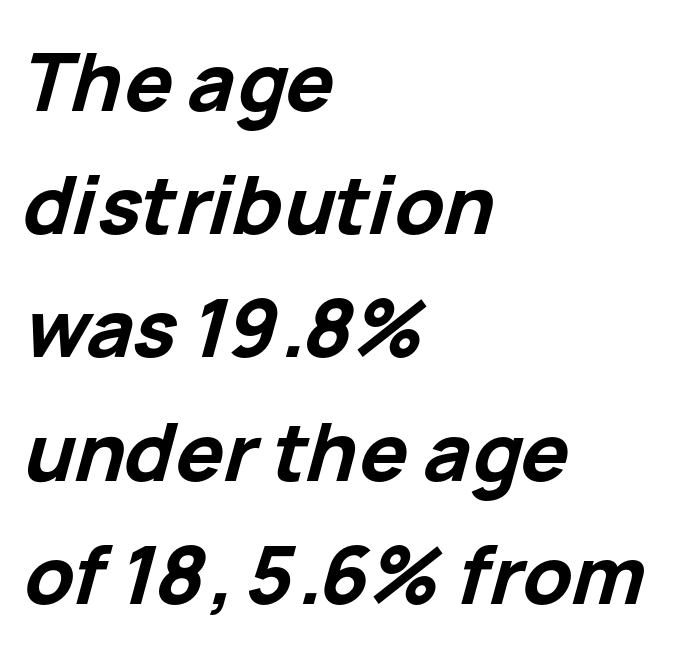
Varying glyph widths throughout — classic text-font behaviour. This sample is left-justified, so line endings fall wherever the words run out. The space between consecutive lines is moderate. These words are printed bold, with thick strokes throughout. Does the lettering tilt? It does — this is italic.
